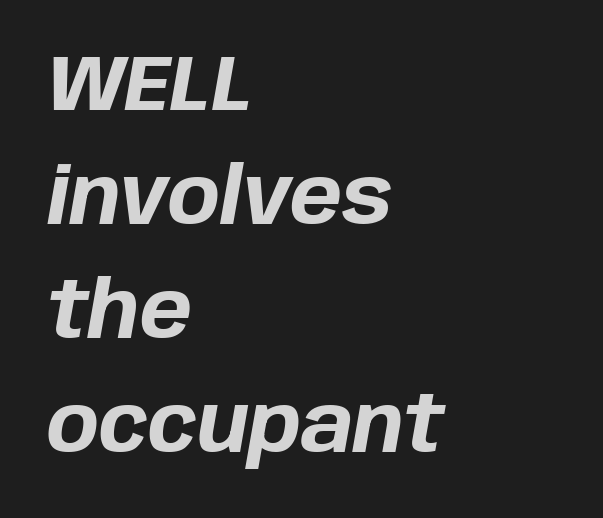
The image shows 78 px bold type, italic (leaning right); set left-aligned, normal line spacing (1.46x), normal letter spacing, not underlined; low stroke contrast and a large x-height.
